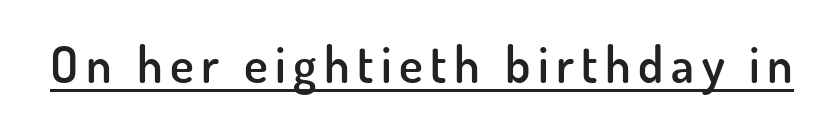
Q: Is the text bold? A: Semi-bold.
Q: Is the text italic (slanted)? A: No, it is upright.
Q: Is the typeface a serif or a sans-serif typeface? A: Sans-serif.
Q: Is the text underlined? A: Yes.
Q: Width (condensed, normal, or wide)? A: Normal.
Q: Stroke contrast? A: Low.
Q: x-height? A: Small.
Q: Monospaced? A: No.
